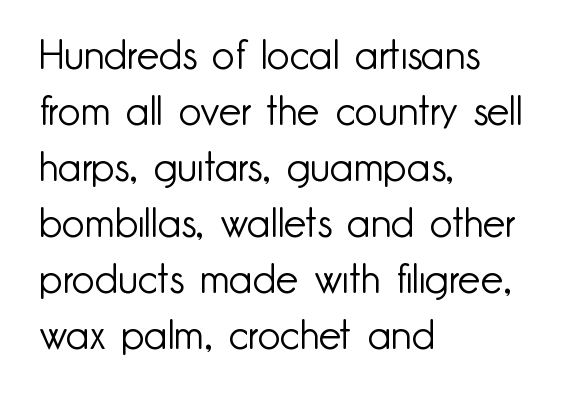
{"serif": "no", "italic": "no", "bold": "no", "weight": "light", "width": "normal", "stroke_contrast": "low", "x_height": "small", "monospaced": "no", "underline": "no", "align": "left", "line_spacing": "normal", "line_spacing_ratio": 1.4, "letter_spacing": "normal", "letter_spacing_em": 0.0, "glyph_px": 40}
